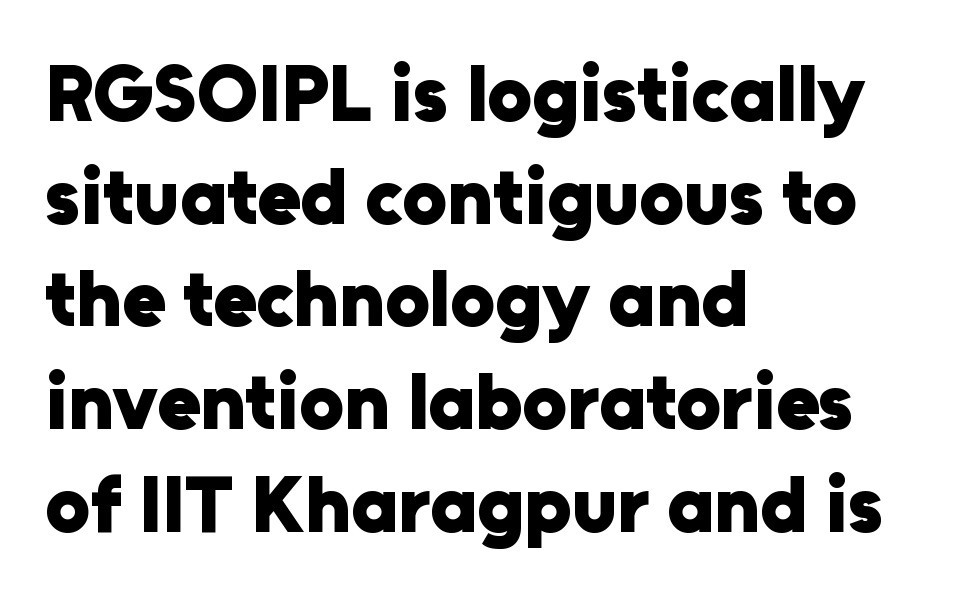
Q: Is the text bold? A: Yes.
Q: Is the text italic (slanted)? A: No, it is upright.
Q: Is the typeface a serif or a sans-serif typeface? A: Sans-serif.
Q: Is the text underlined? A: No.
Q: How is the paragraph aligned? A: Left-aligned.
Q: Is the spacing between letters normal or unusually wide? A: Normal.
Q: Is the spacing between lines tight, normal or loose? A: Normal.
Q: Width (condensed, normal, or wide)? A: Normal.
Q: Stroke contrast? A: Low.
Q: x-height? A: Medium.
Q: Monospaced? A: No.
